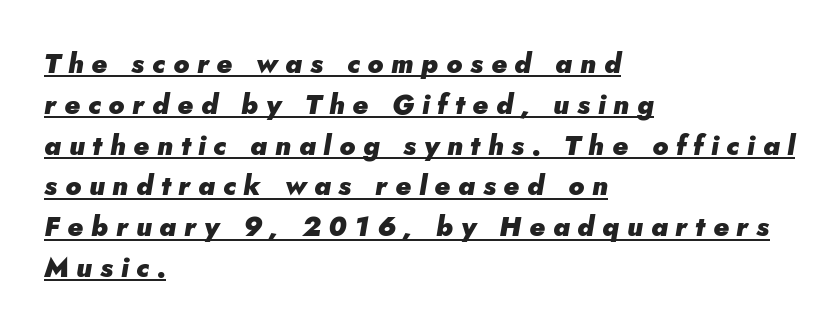
Q: Is the text bold? A: Yes.
Q: Is the text italic (slanted)? A: Yes, it leans right by about 5 degrees.
Q: Is the text underlined? A: Yes.
Q: How is the paragraph aligned? A: Left-aligned.
Q: Is the spacing between letters normal or unusually wide? A: Unusually wide.
Q: Is the spacing between lines tight, normal or loose? A: Normal.
